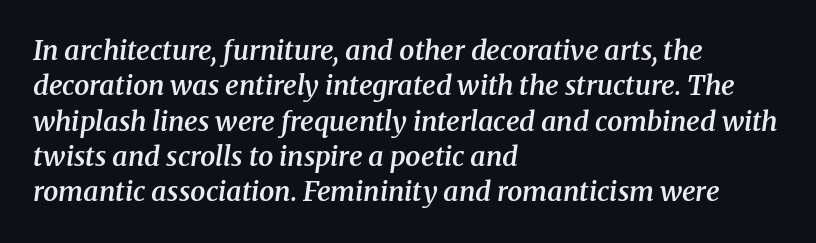
Q: Is the text bold? A: Semi-bold.
Q: Is the text italic (slanted)? A: Yes, it leans right by about 8 degrees.
Q: Is the text underlined? A: No.
Q: How is the paragraph aligned? A: Left-aligned.
Q: Is the spacing between letters normal or unusually wide? A: Normal.
Q: Is the spacing between lines tight, normal or loose? A: Normal.
